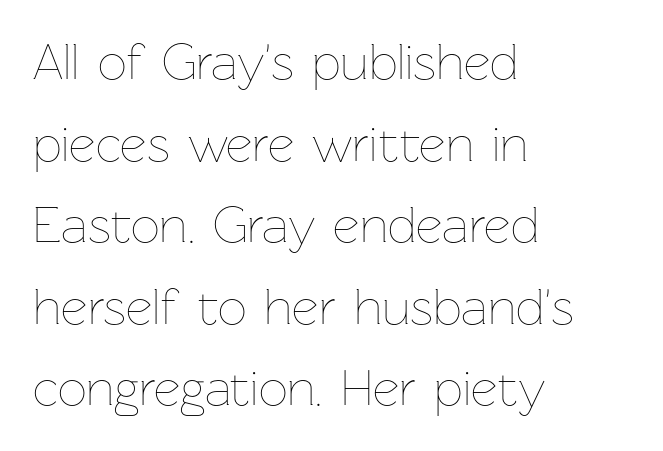
Here the glyphs are tracked normally, forming tight word shapes. The font sits on the lighter half of the weight spectrum, regular included. Line spacing here is normal. Proportional: the letters do not fall into vertical columns.
